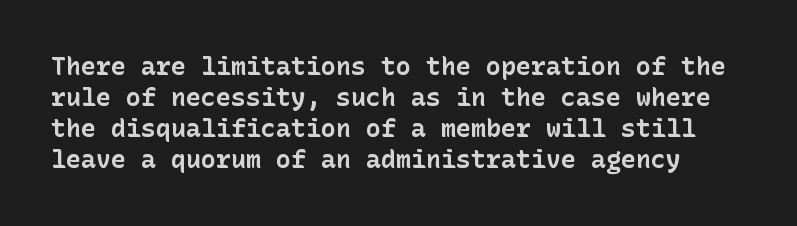
{"italic": "no", "bold": "yes", "underline": "no", "line_spacing_ratio": 1.24, "letter_spacing": "normal", "letter_spacing_em": 0.0, "glyph_px": 25}
